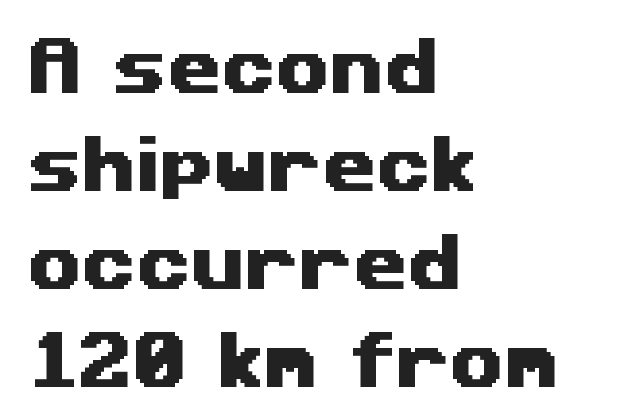
{"serif": "no", "width": "wide", "stroke_contrast": "medium", "x_height": "medium", "monospaced": "no", "underline": "no", "align": "left", "line_spacing": "normal", "line_spacing_ratio": 1.58, "letter_spacing": "normal", "letter_spacing_em": 0.0, "glyph_px": 62}
